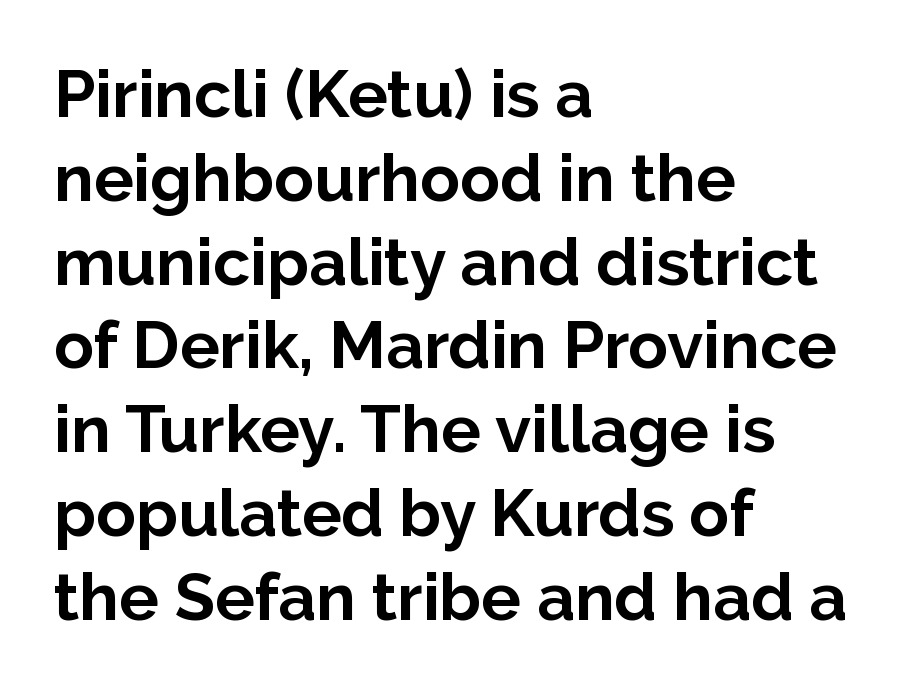
{"serif": "no", "italic": "no", "bold": "yes", "weight": "bold", "width": "normal", "stroke_contrast": "low", "x_height": "medium", "monospaced": "no", "underline": "no", "align": "left", "line_spacing": "normal", "line_spacing_ratio": 1.27, "letter_spacing": "normal", "letter_spacing_em": 0.0, "glyph_px": 66}
